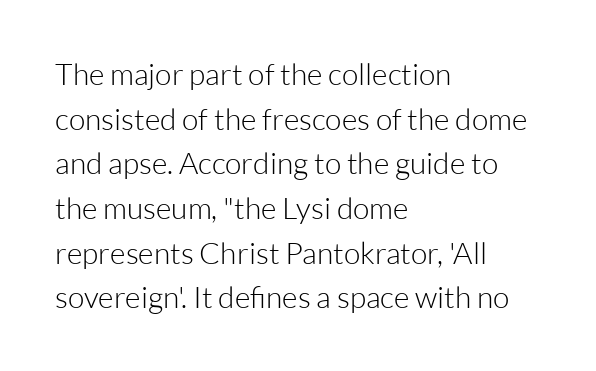
Q: Is the text bold? A: No.
Q: Is the text italic (slanted)? A: No, it is upright.
Q: Is the typeface a serif or a sans-serif typeface? A: Sans-serif.
Q: Is the text underlined? A: No.
Q: How is the paragraph aligned? A: Left-aligned.
Q: Is the spacing between letters normal or unusually wide? A: Normal.
Q: Is the spacing between lines tight, normal or loose? A: Normal.
Q: Width (condensed, normal, or wide)? A: Normal.
Q: Stroke contrast? A: Low.
Q: x-height? A: Medium.
Q: Monospaced? A: No.
